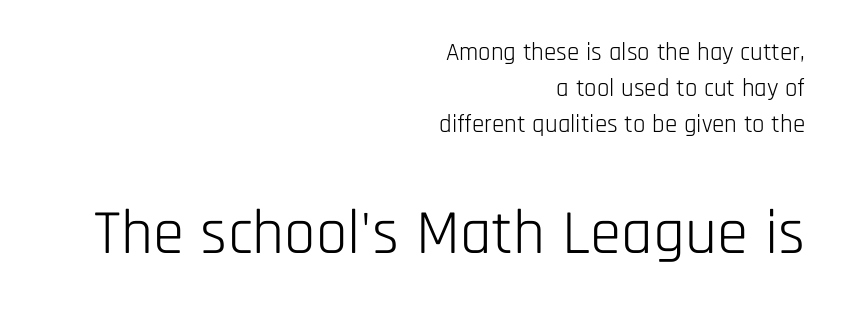
Line spacing here is normal. These lines are composed in type without serifs. Stems here are at most as thick as an everyday book face. When letters stand straight like this, we call the style roman or upright.
